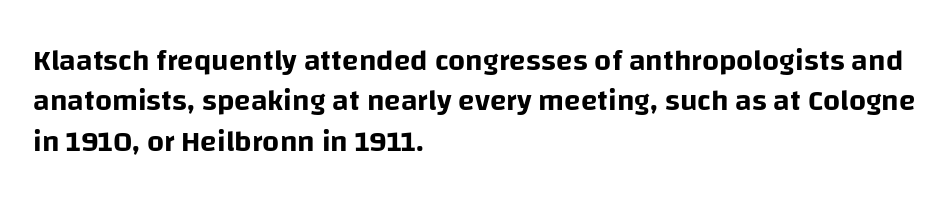
{"serif": "no", "italic": "no", "width": "normal", "stroke_contrast": "low", "x_height": "large", "monospaced": "no", "underline": "no", "align": "left", "line_spacing": "normal", "line_spacing_ratio": 1.35, "letter_spacing": "normal", "letter_spacing_em": 0.0, "glyph_px": 30}
